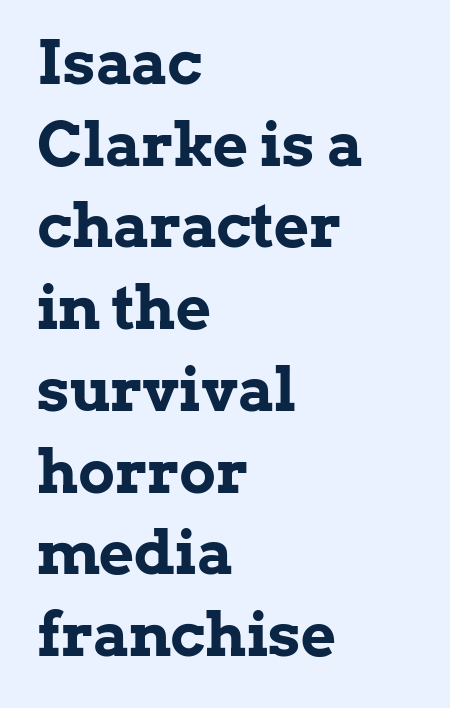
Q: Is the text bold? A: Yes.
Q: Is the text italic (slanted)? A: No, it is upright.
Q: Is the typeface a serif or a sans-serif typeface? A: Serif.
Q: Is the text underlined? A: No.
Q: How is the paragraph aligned? A: Left-aligned.
Q: Is the spacing between letters normal or unusually wide? A: Normal.
Q: Is the spacing between lines tight, normal or loose? A: Normal.
Q: Width (condensed, normal, or wide)? A: Normal.
Q: Stroke contrast? A: Low.
Q: x-height? A: Medium.
Q: Monospaced? A: No.
